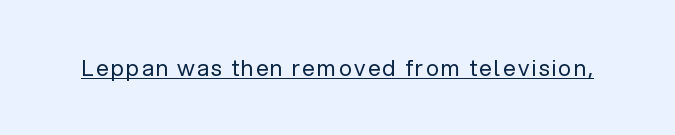
This sample uses an upright cut, with every glyph sitting square on the baseline. The face used here appears with an underline applied. Is the stroke heavy? The answer is a plain regular-or-lighter.
